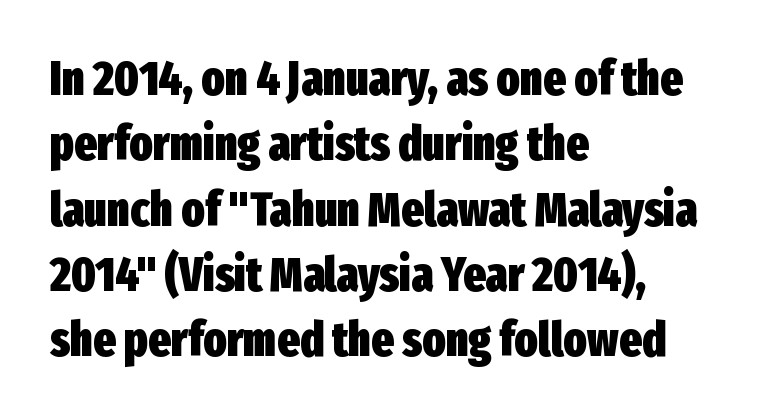
Q: Is the text bold? A: Yes.
Q: Is the text italic (slanted)? A: No, it is upright.
Q: Is the typeface a serif or a sans-serif typeface? A: Sans-serif.
Q: Is the text underlined? A: No.
Q: How is the paragraph aligned? A: Left-aligned.
Q: Is the spacing between letters normal or unusually wide? A: Normal.
Q: Is the spacing between lines tight, normal or loose? A: Normal.
Q: Width (condensed, normal, or wide)? A: Condensed.
Q: Stroke contrast? A: Low.
Q: x-height? A: Medium.
Q: Monospaced? A: No.
